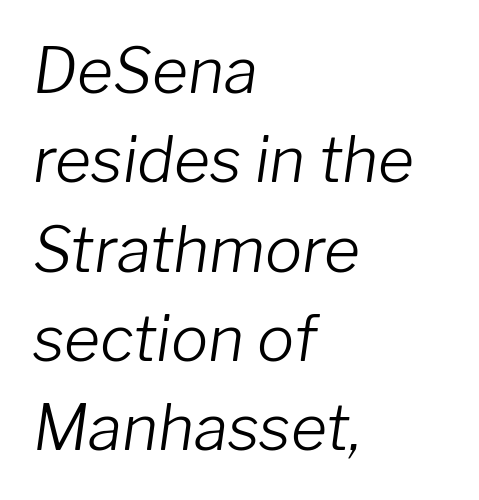
The image shows 62 px light type, italic (leaning right); set left-aligned, normal line spacing (1.44x), normal letter spacing, not underlined; low stroke contrast and a medium x-height.
